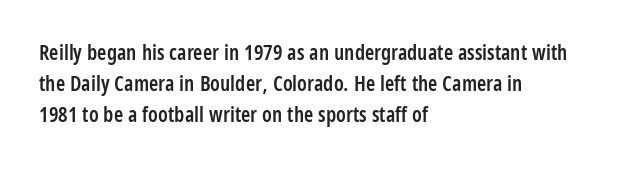
The image shows 21 px text type, upright; set left-aligned, normal line spacing (1.47x), normal letter spacing, not underlined.
